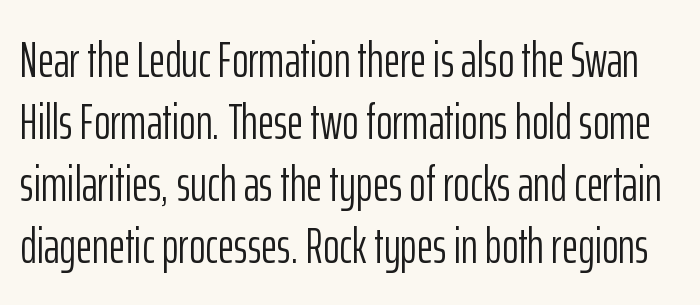
The image shows 50 px light, condensed sans-serif type, upright; set line spacing 1.24x, normal letter spacing, not underlined; low stroke contrast and a medium x-height.
